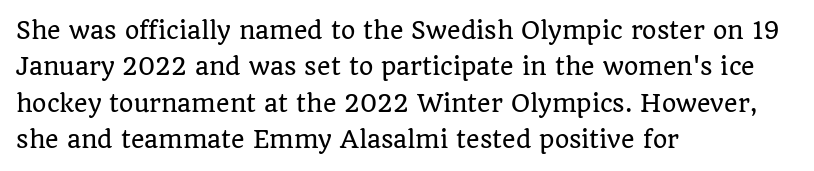
The image shows 23 px text type, upright; set left-aligned, normal line spacing (1.58x), normal letter spacing, not underlined.
